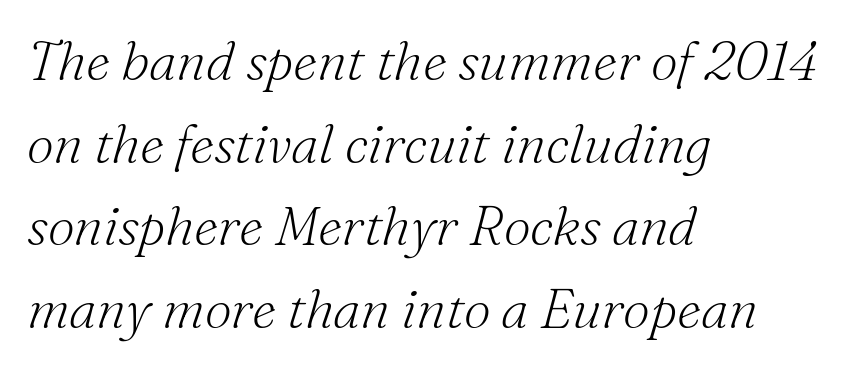
Q: Is the text bold? A: No.
Q: Is the text italic (slanted)? A: Yes, it leans right by about 16 degrees.
Q: Is the typeface a serif or a sans-serif typeface? A: Serif.
Q: Is the text underlined? A: No.
Q: How is the paragraph aligned? A: Left-aligned.
Q: Is the spacing between letters normal or unusually wide? A: Normal.
Q: Is the spacing between lines tight, normal or loose? A: Normal.
Q: Width (condensed, normal, or wide)? A: Normal.
Q: Stroke contrast? A: Medium.
Q: x-height? A: Small.
Q: Monospaced? A: No.
